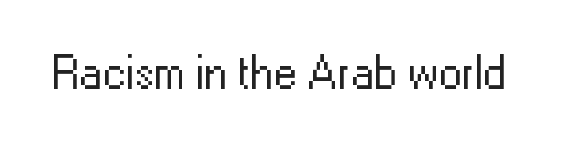
Check under the words: just untouched page. Compared with typical body copy, the letter spacing here is the same. A typesetter would call this proportional, since set widths differ per character. Vertical stems look standard width or narrower in stroke.
